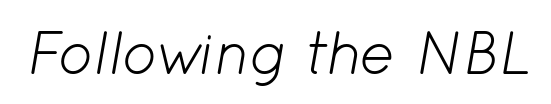
{"italic": "yes", "lean": "right", "slant_degrees": 12, "bold": "no", "weight": "light", "width": "normal", "stroke_contrast": "low", "x_height": "medium", "monospaced": "no", "underline": "no", "letter_spacing": "normal", "letter_spacing_em": 0.0, "glyph_px": 60}
